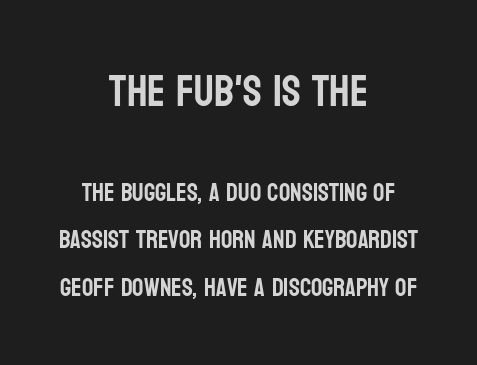
The image shows 43 px condensed sans-serif type, upright; set centered, loose line spacing (1.91x), normal letter spacing, not underlined; the first (top) block is 1.72x larger; low stroke contrast and a large x-height.
